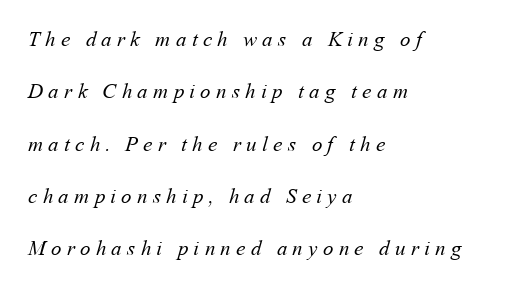
The image shows 21 px text type; set left-aligned, loose line spacing (2.49x), unusually wide letter spacing (+0.25 em), not underlined.
